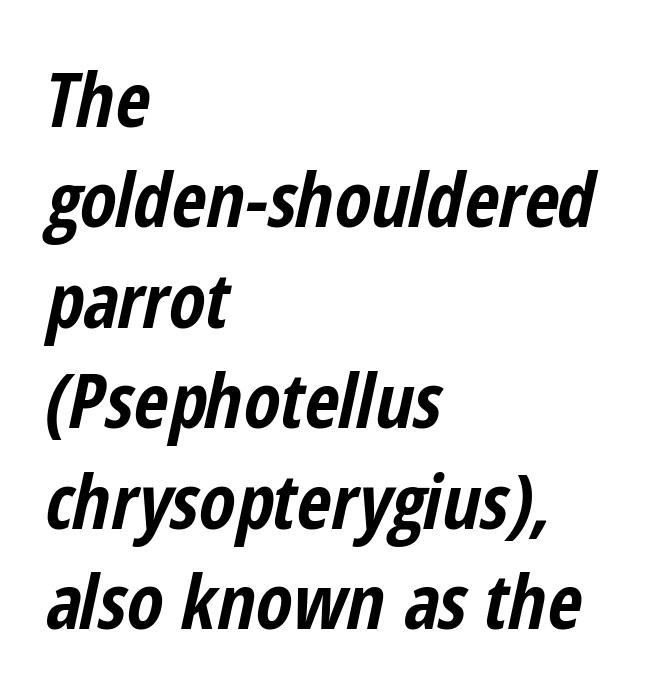
How are the letters spaced? Ordinarily, with no added tracking. A classic flush-left, rag-right setting is used for this passage. The face used here is proportionally spaced, like ordinary book or web type. Designer's note — italics engaged. Baseline-to-baseline distance is the conventional proportion of letter height. Typesetter's note: full bold, strokes at maximum text heaviness.
